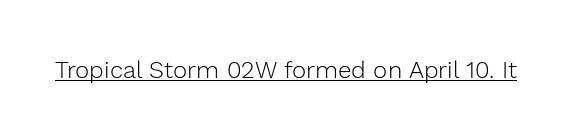
Q: Is the text bold? A: No.
Q: Is the text italic (slanted)? A: No, it is upright.
Q: Is the text underlined? A: Yes.
Q: Is the spacing between letters normal or unusually wide? A: Normal.
